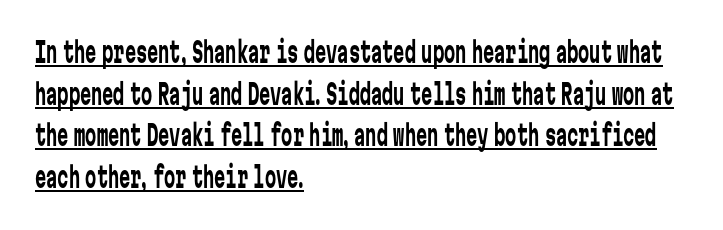
Honestly, the letter spacing is just normal — you wouldn't notice it. Horizontal alignment here is leftward, the default for most running prose. Monospaced: the letters line up in strict vertical columns. No chunkiness to these letters — they're not bold.
